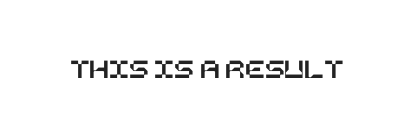
Clear beneath every line of the passage. A typesetter would call this zero additional tracking. Posture: vertical.
